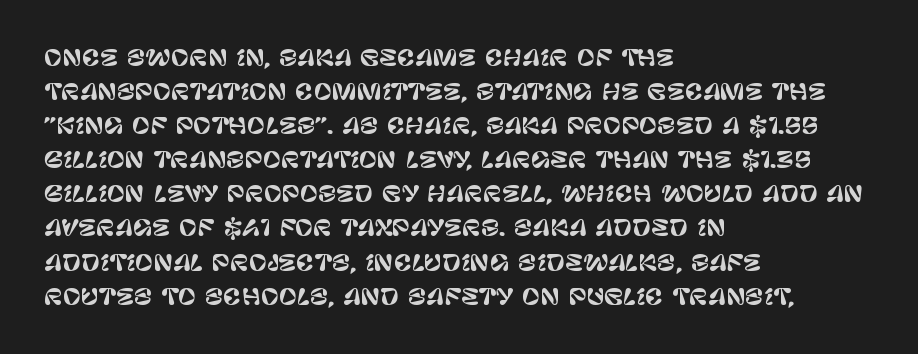
Students, observe: this is what conventionally led text looks like. A clean baseline with only descenders dipping below it. Each word holds together tightly as a unit, with standard inter-letter gaps.
